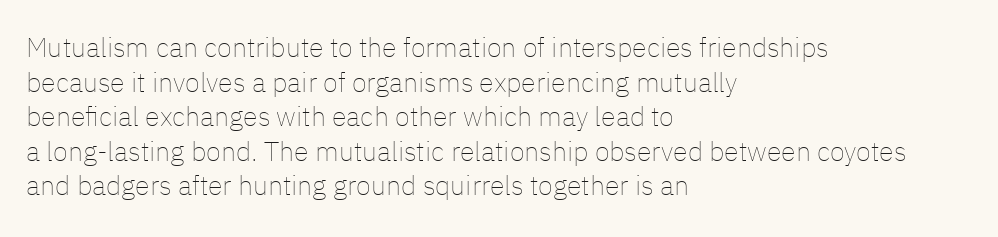
Q: Is the text bold? A: No.
Q: Is the text italic (slanted)? A: No, it is upright.
Q: Is the text underlined? A: No.
Q: How is the paragraph aligned? A: Left-aligned.
Q: Is the spacing between letters normal or unusually wide? A: Normal.
Q: Is the spacing between lines tight, normal or loose? A: Normal.
